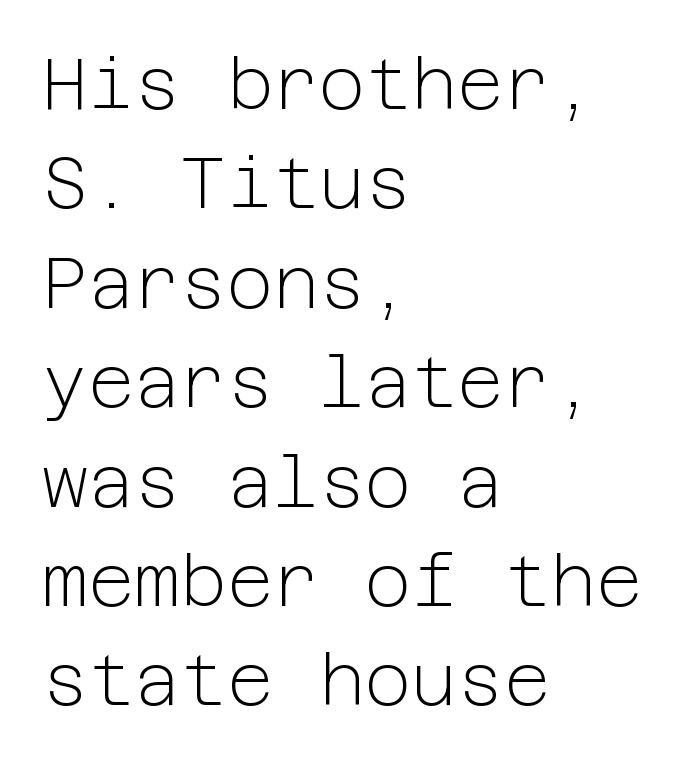
Q: Is the text bold? A: No.
Q: Is the text italic (slanted)? A: No, it is upright.
Q: Is the typeface a serif or a sans-serif typeface? A: Sans-serif.
Q: Is the text underlined? A: No.
Q: How is the paragraph aligned? A: Left-aligned.
Q: Is the spacing between letters normal or unusually wide? A: Normal.
Q: Is the spacing between lines tight, normal or loose? A: Normal.
Q: Width (condensed, normal, or wide)? A: Normal.
Q: Stroke contrast? A: Low.
Q: x-height? A: Medium.
